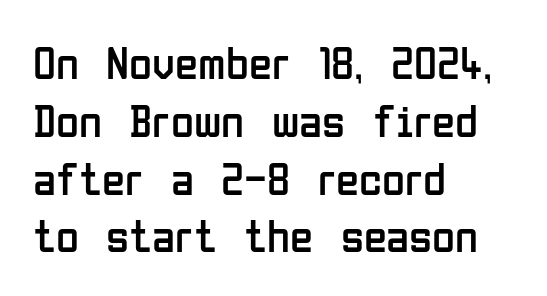
The image shows 47 px regular-weight, condensed sans-serif type, upright; set left-aligned, line spacing 1.23x, normal letter spacing, not underlined; low stroke contrast and a medium x-height.
